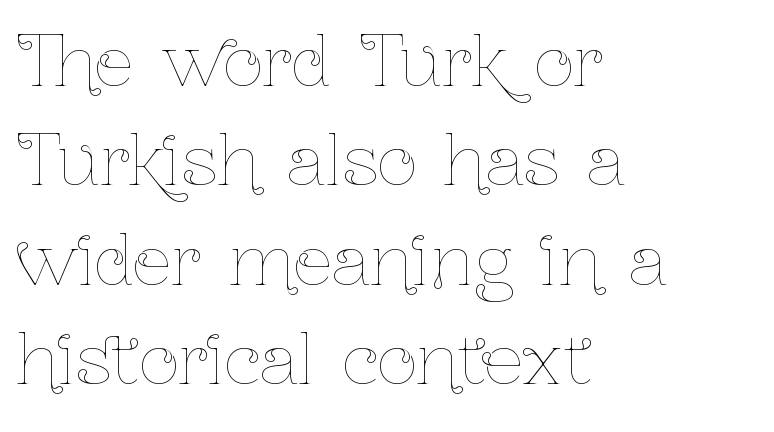
You can tell it's not italic because the verticals are truly vertical. Inter-character spacing is left at the font's built-in metrics. Varying glyph widths throughout — classic text-font behaviour. Leading: standard. The space directly below the letters is spotless. This reads as an unemphasized weight, regular at the heaviest.
